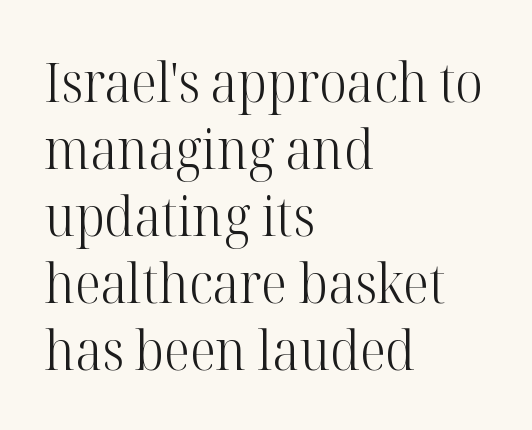
The image shows 54 px light serif type, upright; set left-aligned, line spacing 1.24x, normal letter spacing, not underlined; high stroke contrast and a medium x-height.
